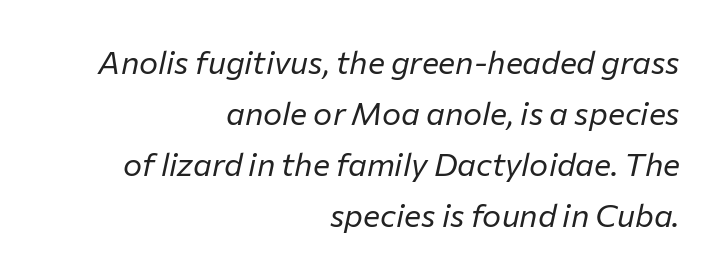
Quick note: italic. This rendering leaves character spacing at its baseline value. Notice how the passage keeps a crisp vertical edge on the right only. Each row of text sits above clean, open space. In terms of leading, this rendering sits right in the middle. Weight: in the light-to-regular range.
